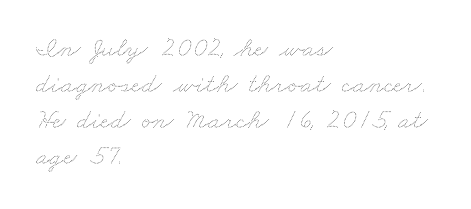
The image shows 28 px thin, wide type; set left-aligned, normal line spacing (1.28x), normal letter spacing, not underlined; medium stroke contrast and a small x-height.
